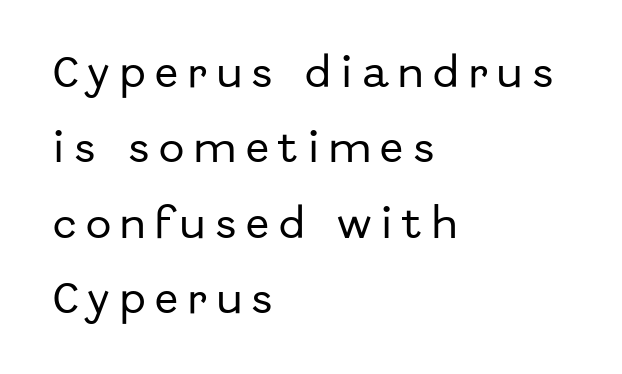
{"serif": "no", "italic": "no", "width": "normal", "stroke_contrast": "low", "x_height": "medium", "monospaced": "no", "underline": "no", "align": "left", "line_spacing": "loose", "line_spacing_ratio": 2.22, "letter_spacing": "wide", "letter_spacing_em": 0.29, "glyph_px": 34}
